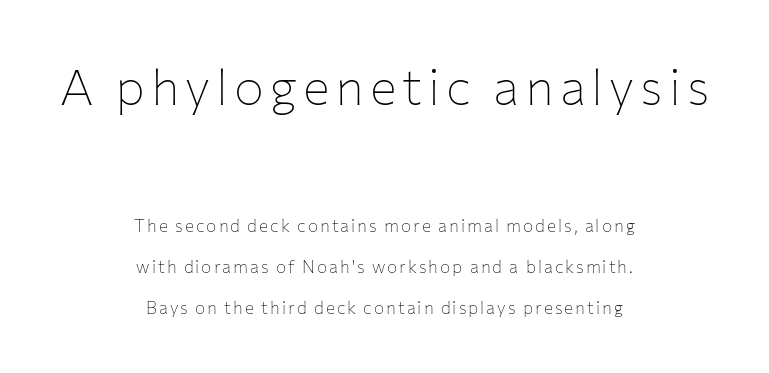
The image shows 50 px thin sans-serif type, upright; set centered, loose line spacing (2.41x), not underlined; the first (top) block is 2.94x larger; low stroke contrast and a medium x-height.
